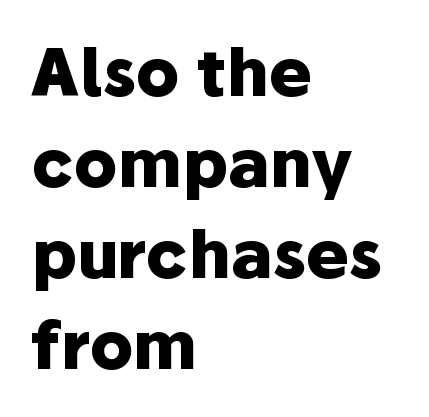
Line starts are locked; line ends wander. This sample uses a sans-serif face. Tracking value appears to be zero — textbook default spacing. Check the space under the baseline: it is left empty.
